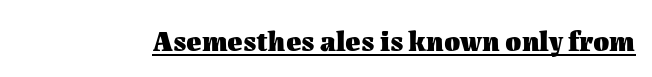
The image shows 29 px heavy type, upright; set normal letter spacing, underlined; medium stroke contrast and a medium x-height.
